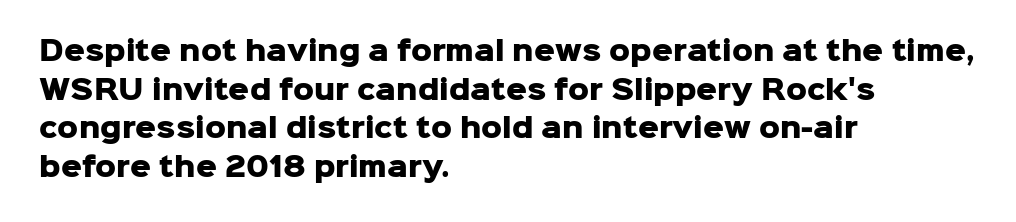
Q: Is the text bold? A: Yes.
Q: Is the text italic (slanted)? A: No, it is upright.
Q: Is the text underlined? A: No.
Q: How is the paragraph aligned? A: Left-aligned.
Q: Is the spacing between letters normal or unusually wide? A: Normal.
Q: Is the spacing between lines tight, normal or loose? A: Normal.
